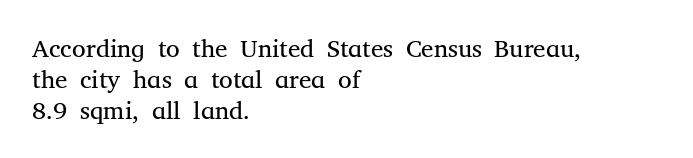
Q: Is the text bold? A: No.
Q: Is the text italic (slanted)? A: No, it is upright.
Q: Is the text underlined? A: No.
Q: How is the paragraph aligned? A: Left-aligned.
Q: Is the spacing between letters normal or unusually wide? A: Normal.
Q: Is the spacing between lines tight, normal or loose? A: Normal.
